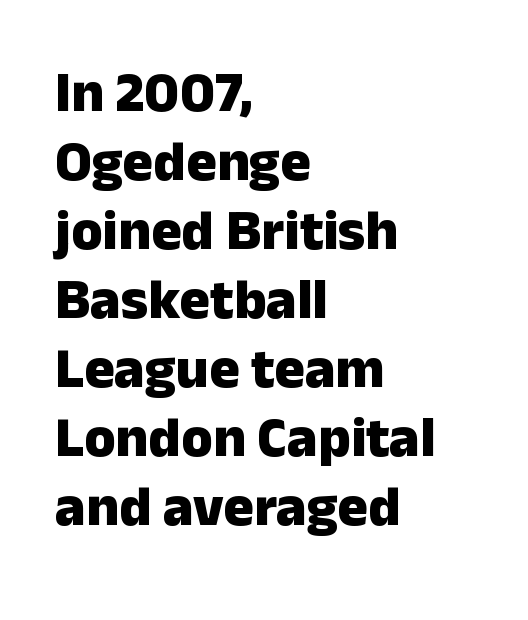
Note the varied advance widths — an 'i' is clearly narrower than an 'm'. In terms of letterspacing, this is plain default setting. Rule under the text: the space is simply empty. Heft: maximum for text — a bold. It's the straight-up-and-down kind of type. The typeface chosen for these lines omits serifs.
